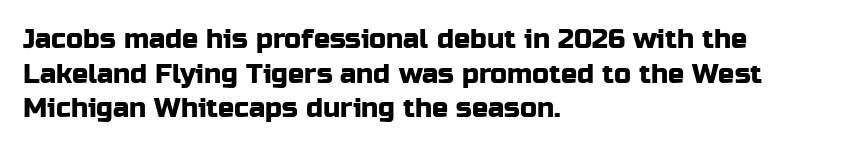
{"italic": "no", "underline": "no", "align": "left", "line_spacing": "normal", "line_spacing_ratio": 1.28, "letter_spacing": "normal", "letter_spacing_em": 0.0, "glyph_px": 27}
